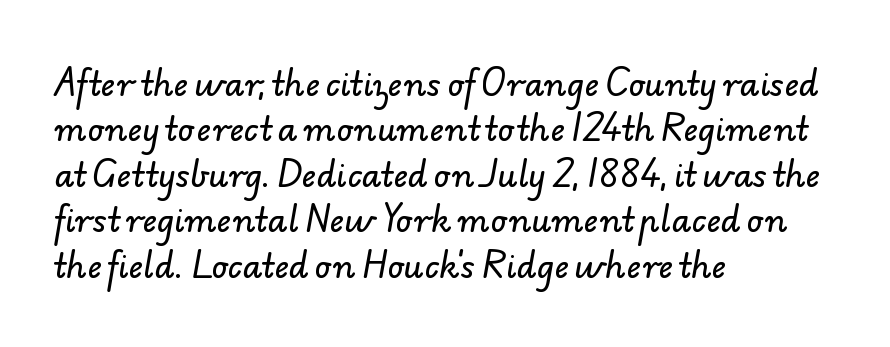
{"serif": "no", "width": "normal", "stroke_contrast": "low", "x_height": "small", "monospaced": "no", "underline": "no", "align": "left", "line_spacing": "normal", "line_spacing_ratio": 1.42, "letter_spacing": "normal", "letter_spacing_em": 0.0, "glyph_px": 32}
